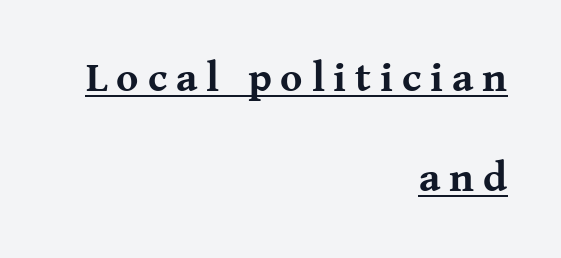
Set as a true bold cut, around the 700 mark. The passage shown is typed in a proportional face where columns would drift. The designer went with a serif here, giving each stem small feet. Every stem runs plumb, perpendicular to the baseline. Honestly, the letter spacing is so wide it's the main thing you notice.
